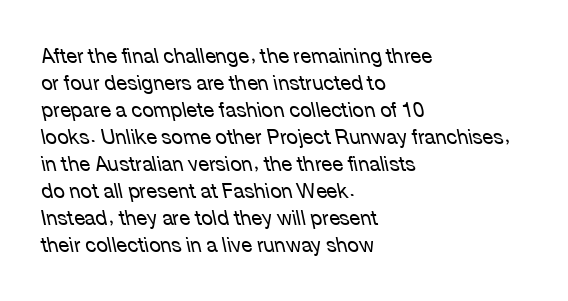
The image shows 20 px text type, italic (leaning left); set left-aligned, normal line spacing (1.35x), normal letter spacing, not underlined.
